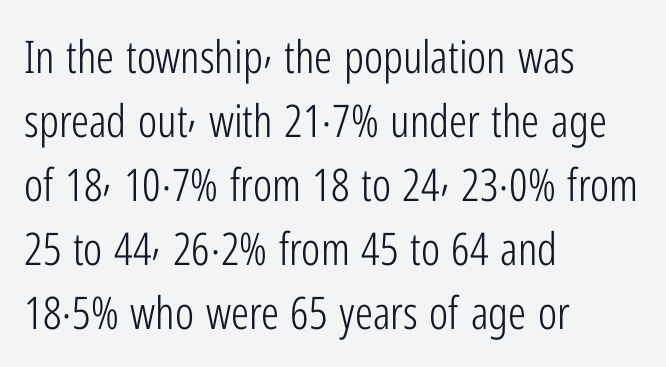
The image shows 45 px light, condensed sans-serif type, upright; set left-aligned, normal line spacing (1.42x), normal letter spacing, not underlined; low stroke contrast and a medium x-height.
